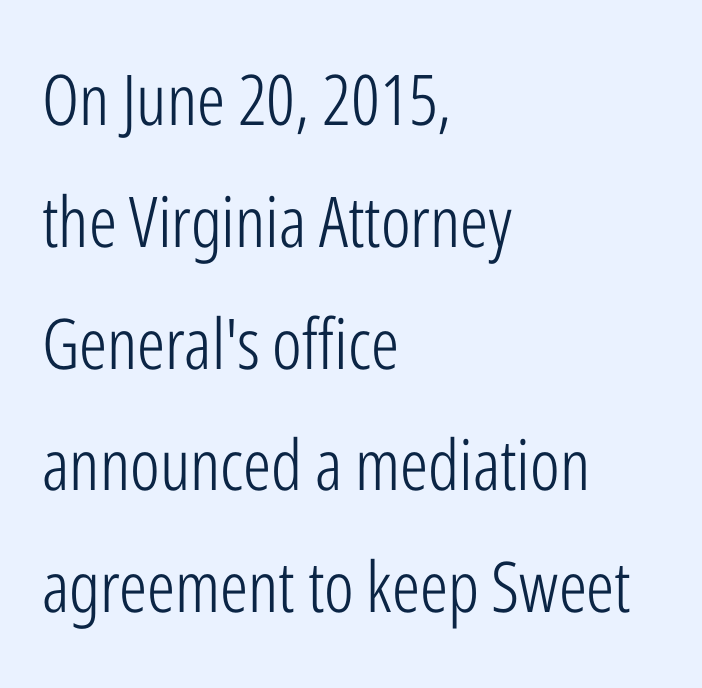
Words float on clear page, feet unadorned. This rendering uses left alignment, leaving the right contour irregular. Does extra space separate the letters? No, they use regular spacing. The face used here is a sans, in the tradition of grotesques and geometrics. Italic? Not at all — the glyphs are vertical. This sample has the flowing, uneven cadence of proportional lettering.
